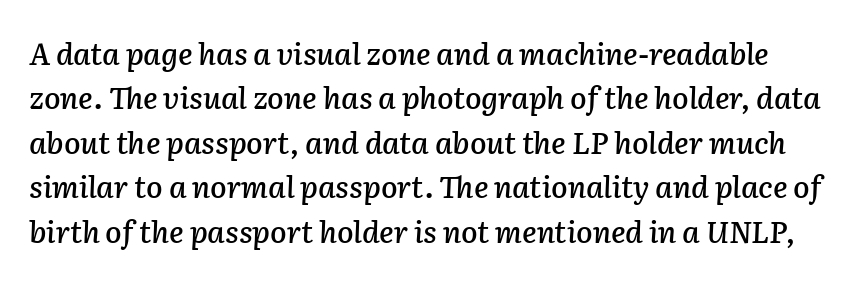
Q: Is the text italic (slanted)? A: Yes, it leans right by about 2 degrees.
Q: Is the text underlined? A: No.
Q: Is the spacing between letters normal or unusually wide? A: Normal.
Q: Is the spacing between lines tight, normal or loose? A: Normal.
Q: Width (condensed, normal, or wide)? A: Normal.
Q: Stroke contrast? A: Low.
Q: x-height? A: Medium.
Q: Monospaced? A: No.
